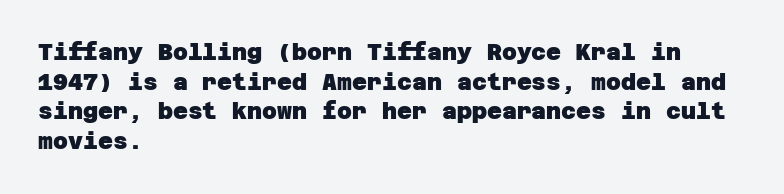
Plain, unruled lines of type. What weight is shown? A full bold with thick strokes. Rows of type keep a routine distance in the vertical direction. Students, note that the glyphs here touch the page at normal intervals. In CSS terms this would be text-align: left.
